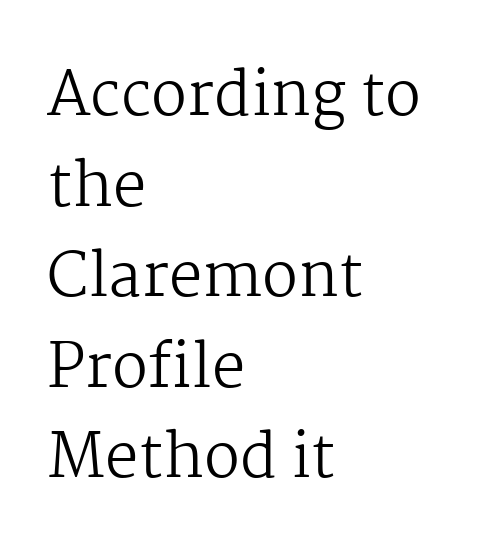
{"serif": "yes", "italic": "no", "bold": "no", "weight": "regular", "width": "normal", "stroke_contrast": "medium", "x_height": "medium", "monospaced": "no", "underline": "no", "align": "left", "line_spacing": "normal", "line_spacing_ratio": 1.51, "letter_spacing": "normal", "letter_spacing_em": 0.0, "glyph_px": 60}
